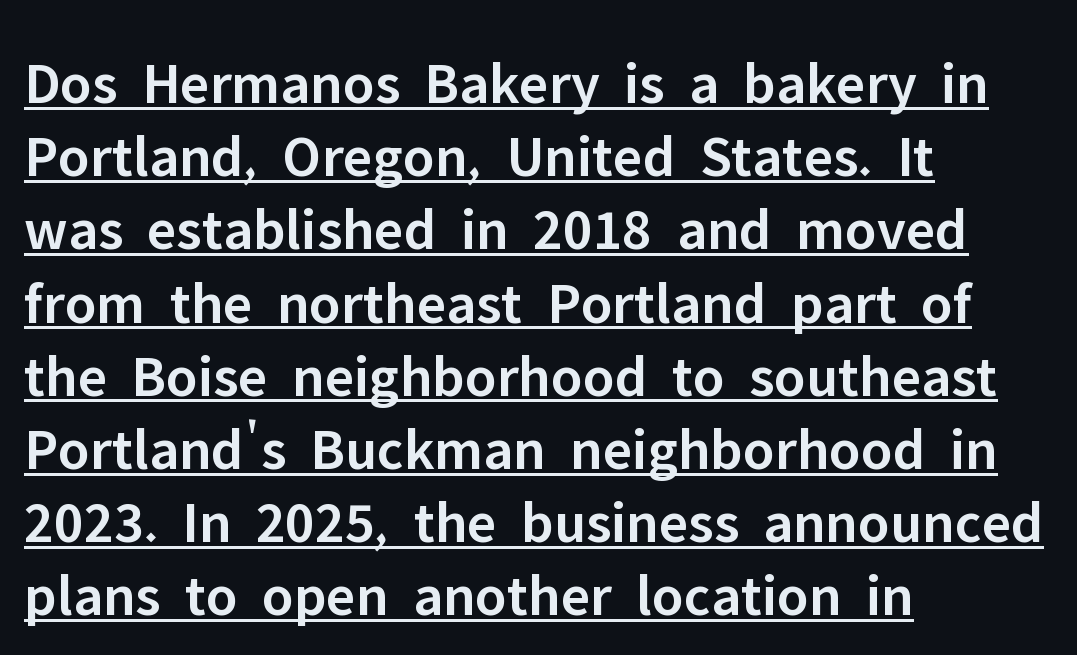
Q: Is the text bold? A: Semi-bold.
Q: Is the text italic (slanted)? A: No, it is upright.
Q: Is the typeface a serif or a sans-serif typeface? A: Sans-serif.
Q: Is the text underlined? A: Yes.
Q: How is the paragraph aligned? A: Left-aligned.
Q: Is the spacing between letters normal or unusually wide? A: Normal.
Q: Width (condensed, normal, or wide)? A: Normal.
Q: Stroke contrast? A: Low.
Q: x-height? A: Medium.
Q: Monospaced? A: No.
